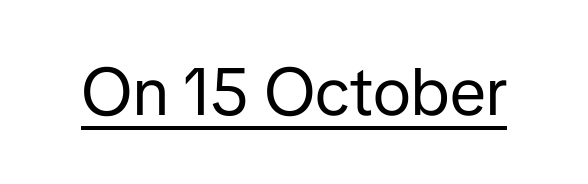
The image shows 66 px regular-weight sans-serif type, upright; set normal letter spacing, underlined; low stroke contrast and a medium x-height.
